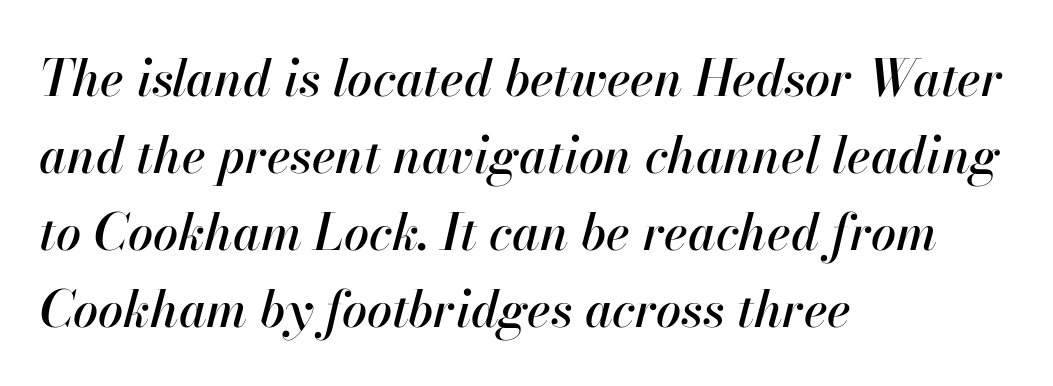
{"italic": "yes", "lean": "right", "slant_degrees": 13, "width": "normal", "stroke_contrast": "high", "x_height": "small", "monospaced": "no", "underline": "no", "align": "left", "line_spacing": "normal", "line_spacing_ratio": 1.54, "letter_spacing": "normal", "letter_spacing_em": 0.0, "glyph_px": 50}
